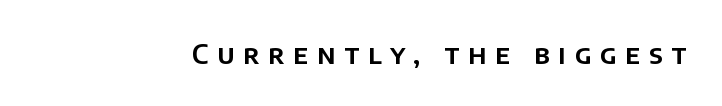
Q: Is the text italic (slanted)? A: No, it is upright.
Q: Is the text underlined? A: No.
Q: Is the spacing between letters normal or unusually wide? A: Unusually wide.
